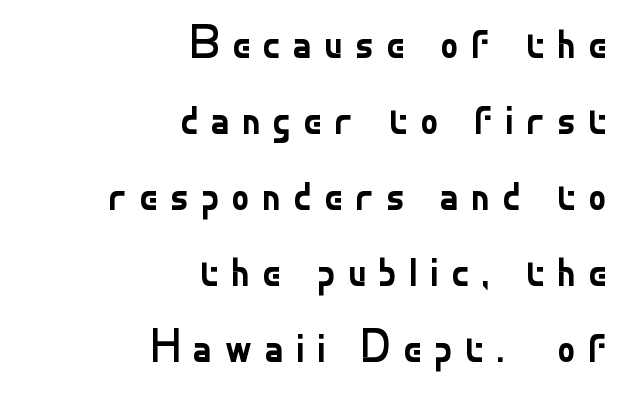
{"serif": "no", "italic": "no", "bold": "no", "weight": "regular", "width": "normal", "stroke_contrast": "low", "x_height": "small", "monospaced": "no", "underline": "no", "align": "right", "line_spacing": "normal", "line_spacing_ratio": 1.65, "letter_spacing": "wide", "letter_spacing_em": 0.25, "glyph_px": 46}
